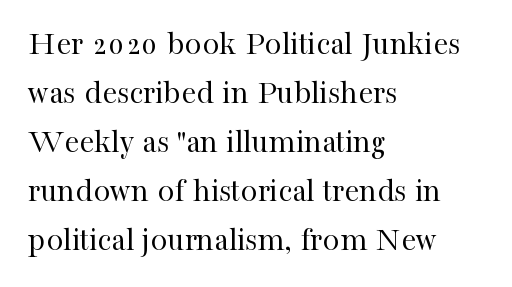
The image shows 34 px regular-weight serif type, upright; set left-aligned, normal line spacing (1.44x), normal letter spacing, not underlined; high stroke contrast and a medium x-height.
